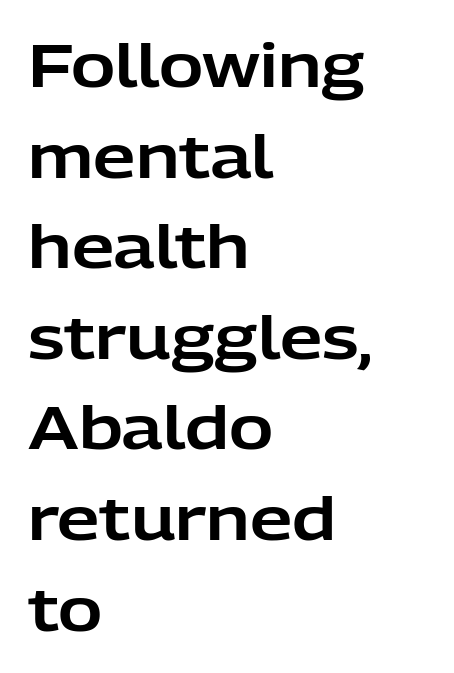
Q: Is the text italic (slanted)? A: No, it is upright.
Q: Is the typeface a serif or a sans-serif typeface? A: Sans-serif.
Q: Is the text underlined? A: No.
Q: How is the paragraph aligned? A: Left-aligned.
Q: Is the spacing between letters normal or unusually wide? A: Normal.
Q: Is the spacing between lines tight, normal or loose? A: Normal.
Q: Width (condensed, normal, or wide)? A: Normal.
Q: Stroke contrast? A: Low.
Q: x-height? A: Medium.
Q: Monospaced? A: No.
